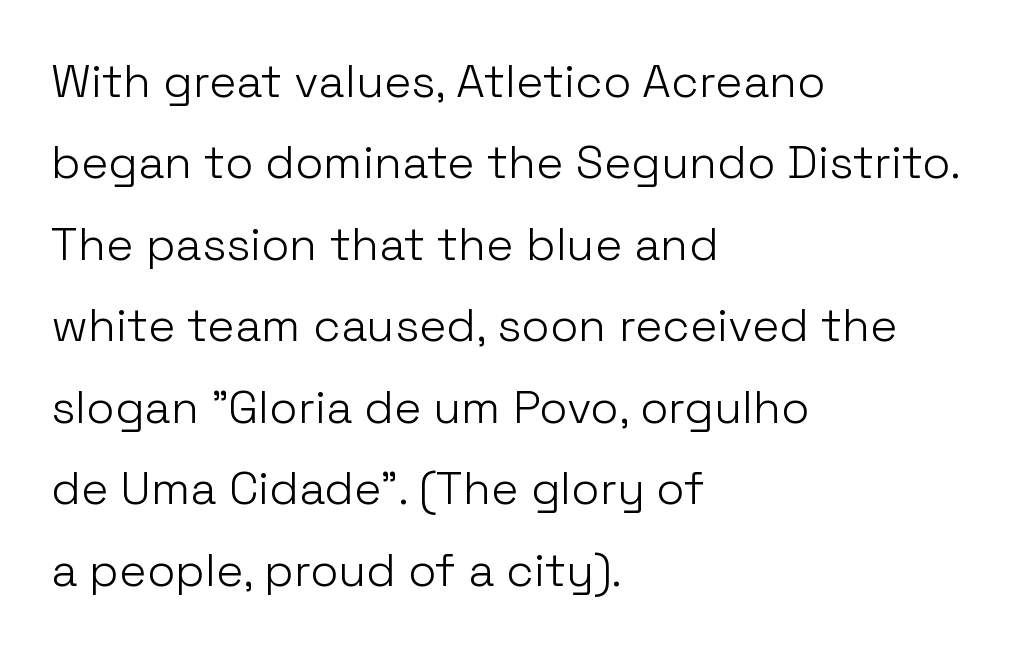
Q: Is the text bold? A: No.
Q: Is the text italic (slanted)? A: No, it is upright.
Q: Is the typeface a serif or a sans-serif typeface? A: Sans-serif.
Q: Is the text underlined? A: No.
Q: How is the paragraph aligned? A: Left-aligned.
Q: Is the spacing between letters normal or unusually wide? A: Normal.
Q: Width (condensed, normal, or wide)? A: Normal.
Q: Stroke contrast? A: Low.
Q: x-height? A: Medium.
Q: Monospaced? A: No.
